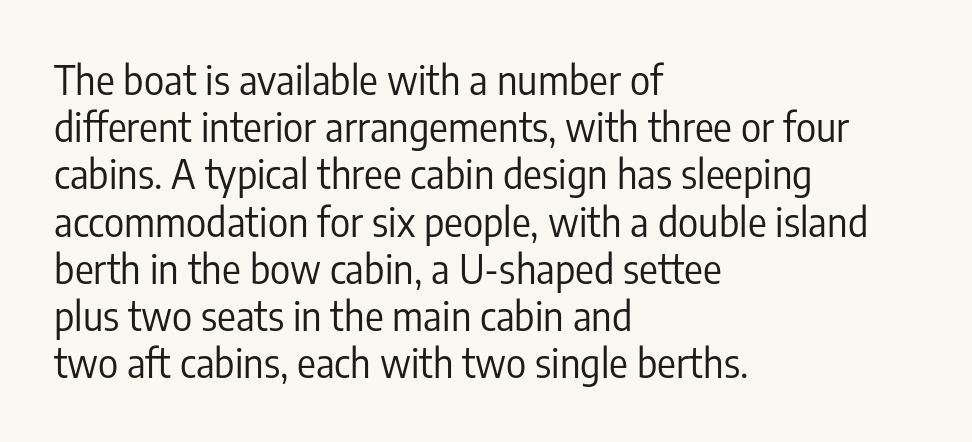
The image shows 39 px regular-weight, condensed sans-serif type, upright; set left-aligned, line spacing 1.21x, normal letter spacing, not underlined; low stroke contrast and a medium x-height.
